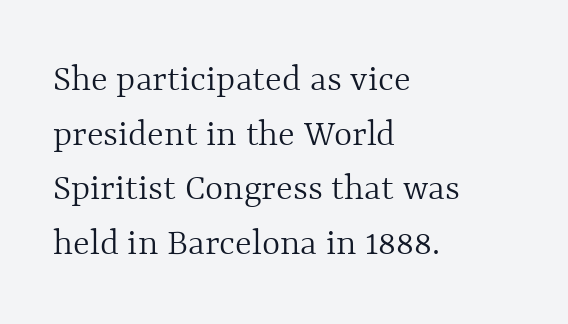
The foot of each line stays bare and open. The horizontal fit of the characters is conventional and even. The vertical gap from one line to the next is medium. Horizontally, the lines are justified to the leading edge only. Spacing verdict: proportional, widths tailored to each character.
